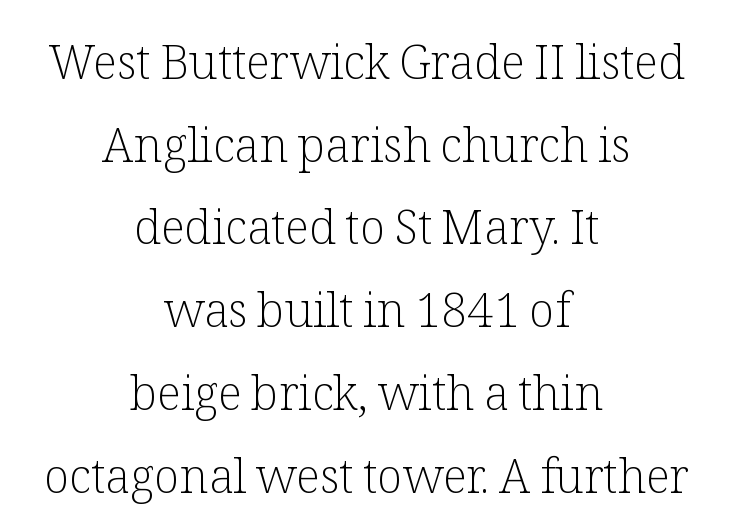
Is this a sans? No — the strokes have serifs. Every row of glyphs is offset so its center matches the block's center. Letters have the restrained weight of plain body copy at most. The zone under the glyphs is completely vacant.
